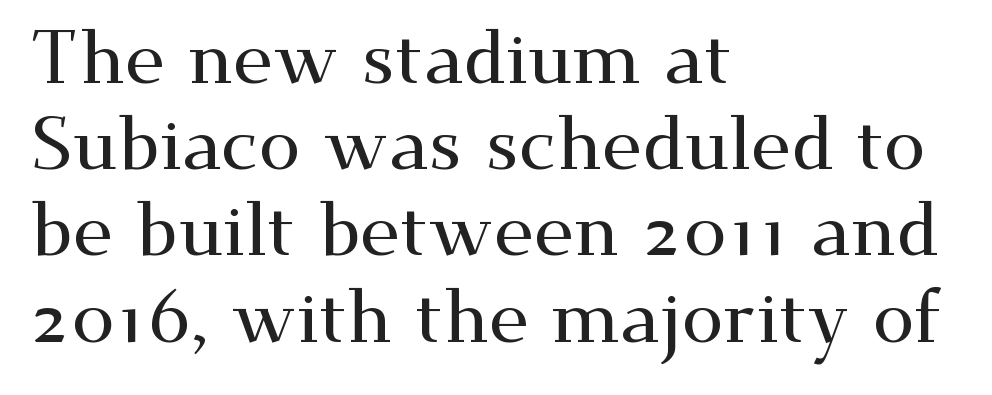
Q: Is the text italic (slanted)? A: No, it is upright.
Q: Is the typeface a serif or a sans-serif typeface? A: Serif.
Q: Is the text underlined? A: No.
Q: How is the paragraph aligned? A: Left-aligned.
Q: Is the spacing between letters normal or unusually wide? A: Normal.
Q: Is the spacing between lines tight, normal or loose? A: Tight.
Q: Width (condensed, normal, or wide)? A: Wide.
Q: Stroke contrast? A: Medium.
Q: x-height? A: Small.
Q: Monospaced? A: No.
